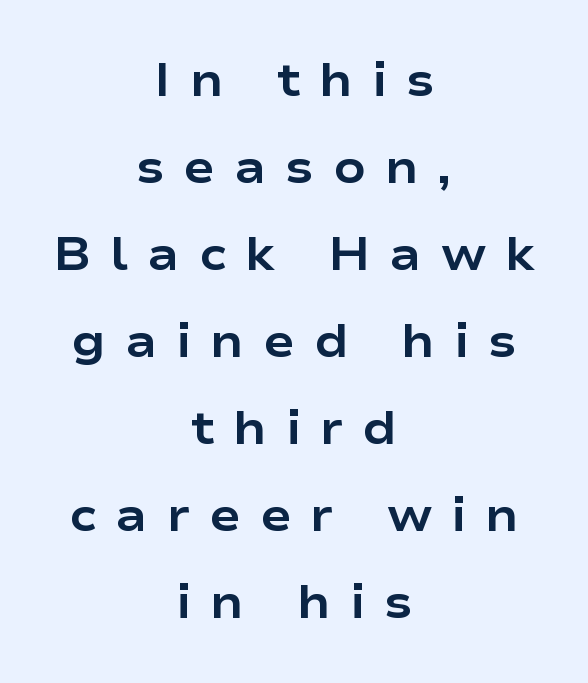
{"serif": "no", "italic": "no", "bold": "yes", "weight": "bold", "width": "wide", "stroke_contrast": "low", "x_height": "medium", "monospaced": "no", "underline": "no", "align": "center", "line_spacing_ratio": 1.85, "letter_spacing": "wide", "letter_spacing_em": 0.4, "glyph_px": 47}
